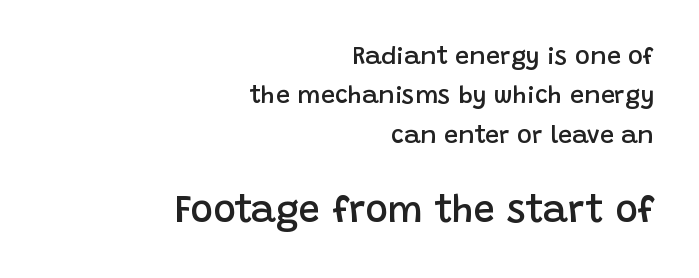
The image shows 38 px semibold sans-serif type, upright; set right-aligned, normal line spacing (1.58x), normal letter spacing, not underlined; the second (bottom) block is 1.52x larger; low stroke contrast and a large x-height.
